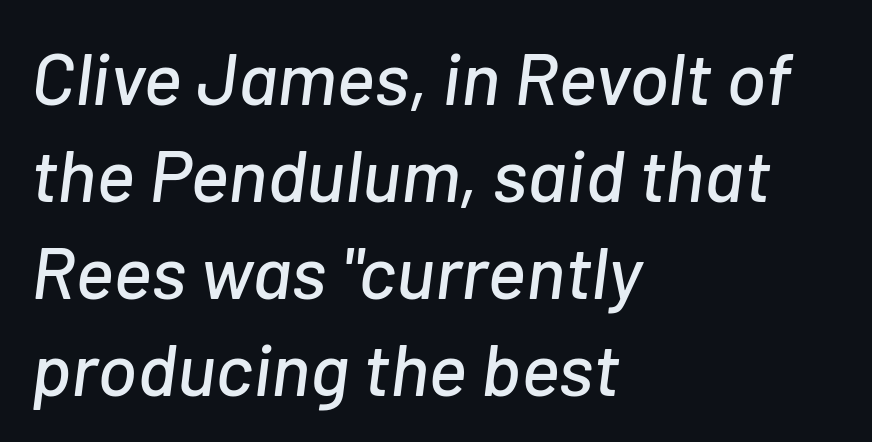
A bare baseline throughout the passage. You could not count columns in this text — the font is proportionally spaced. Leading matches the norm, producing a regular column. The glyphs look as if they've been sheared to an angle.
